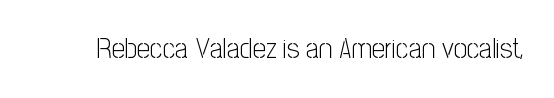
Do the characters align in a grid? No, the font is proportional. The specimen reads as upright at a glance. The tracking reads as untouched default to a designer's eye. Serifs: no, the terminals of the letterforms are clean. Stems and bowls with no extra thickness — not bold.
